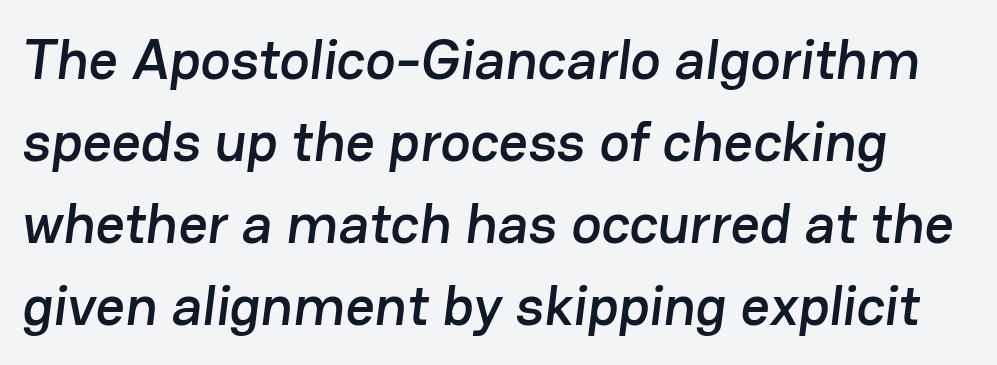
Q: Is the typeface a serif or a sans-serif typeface? A: Sans-serif.
Q: Is the text underlined? A: No.
Q: Is the spacing between letters normal or unusually wide? A: Normal.
Q: Is the spacing between lines tight, normal or loose? A: Normal.
Q: Width (condensed, normal, or wide)? A: Normal.
Q: Stroke contrast? A: Low.
Q: x-height? A: Medium.
Q: Monospaced? A: No.
